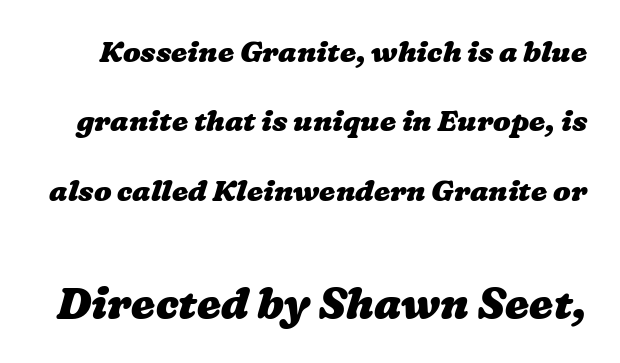
{"bold": "yes", "weight": "heavy", "width": "wide", "stroke_contrast": "low", "x_height": "medium", "monospaced": "no", "underline": "no", "line_spacing": "loose", "line_spacing_ratio": 2.39, "letter_spacing": "normal", "letter_spacing_em": 0.0, "larger_block": "second", "size_ratio": 1.48, "glyph_px": 43}
